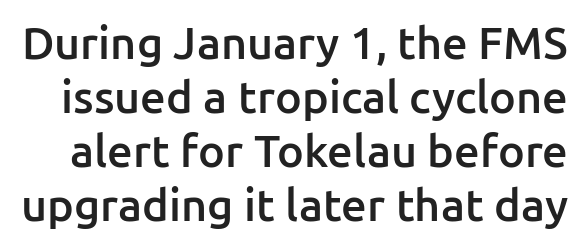
{"serif": "no", "italic": "no", "bold": "semi", "weight": "semibold", "width": "normal", "stroke_contrast": "low", "x_height": "medium", "monospaced": "no", "underline": "no", "line_spacing_ratio": 1.2, "letter_spacing": "normal", "letter_spacing_em": 0.0, "glyph_px": 45}
